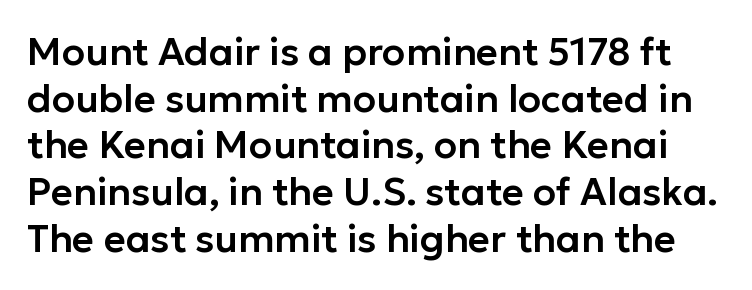
The face used here is proportionally spaced, like ordinary book or web type. Each letter's strokes conclude bluntly, with no projecting serifs. Nobody drew a line under any word here. When letters stand straight like this, we call the style roman or upright.
